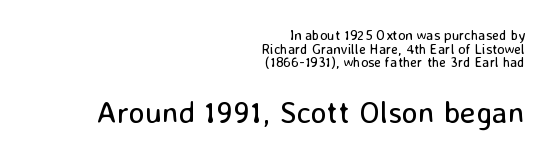
Q: Is the text bold? A: No.
Q: Is the text italic (slanted)? A: No, it is upright.
Q: Is the typeface a serif or a sans-serif typeface? A: Sans-serif.
Q: Is the text underlined? A: No.
Q: How is the paragraph aligned? A: Right-aligned.
Q: Is the spacing between letters normal or unusually wide? A: Normal.
Q: Is the spacing between lines tight, normal or loose? A: Tight.
Q: Which block of text is set in a larger size, the first (top) or the second (bottom)? A: The second (bottom) one.
Q: Width (condensed, normal, or wide)? A: Normal.
Q: Stroke contrast? A: Low.
Q: x-height? A: Medium.
Q: Monospaced? A: No.
